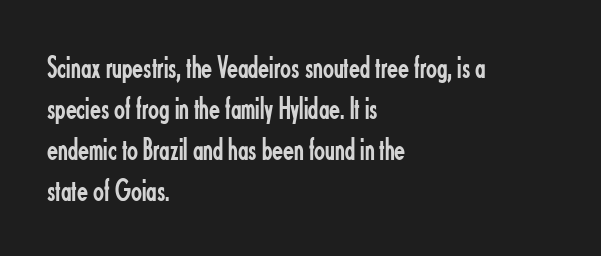
Q: Is the text bold? A: No.
Q: Is the text italic (slanted)? A: No, it is upright.
Q: Is the typeface a serif or a sans-serif typeface? A: Sans-serif.
Q: Is the text underlined? A: No.
Q: How is the paragraph aligned? A: Left-aligned.
Q: Is the spacing between letters normal or unusually wide? A: Normal.
Q: Is the spacing between lines tight, normal or loose? A: Normal.
Q: Width (condensed, normal, or wide)? A: Condensed.
Q: Stroke contrast? A: Low.
Q: x-height? A: Small.
Q: Monospaced? A: No.
